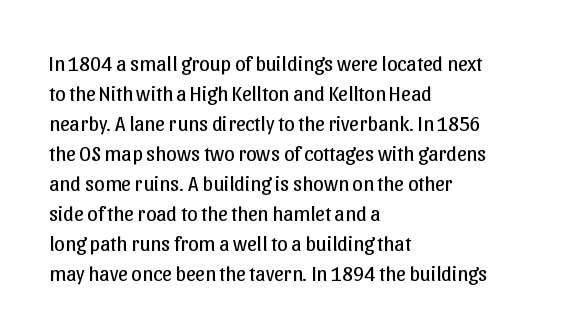
The image shows 21 px text type, upright; set left-aligned, normal line spacing (1.43x), normal letter spacing, not underlined.
